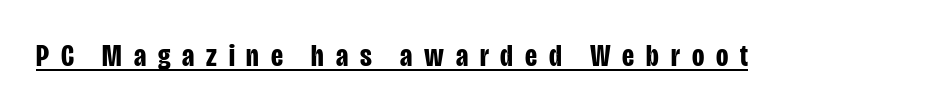
The face used here is rendered with a markedly widened letterfit. Think of a printed novel: that variable character pitch is what you see here. A typographer would call this underscored text. Heavy, bold letterforms. Is there any slant? The stems are plumb. Stroke terminals: plain, sans-serif.
